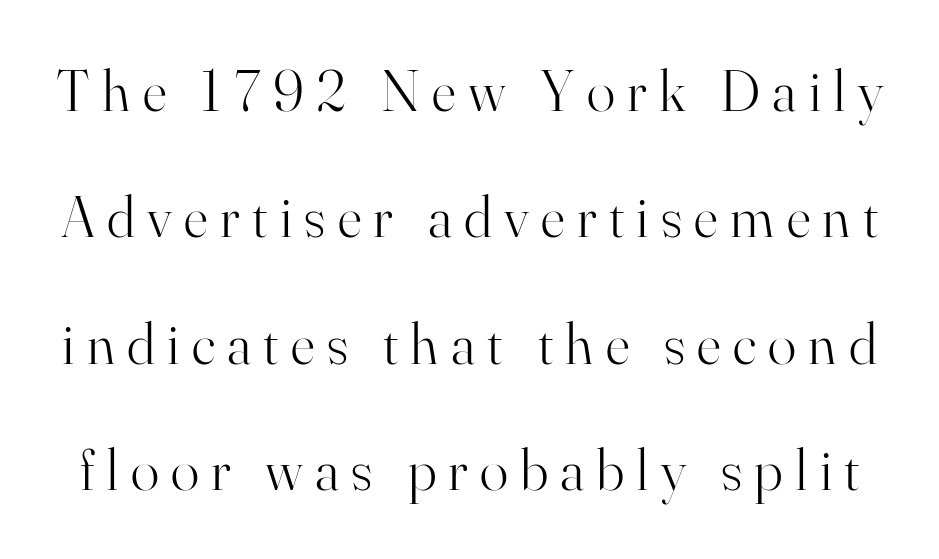
The passage shown is typeset with a serif family. The gaps between neighbouring characters are conspicuously large. Weight: not bold — regular or lighter. Whoever set this chose breathing room over compactness in the vertical rhythm. The letters advance in unequal steps, a hallmark of proportional type.
